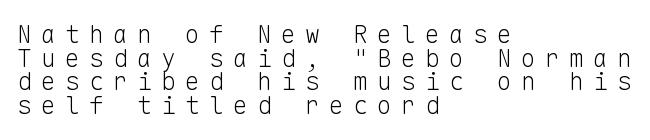
Q: Is the text bold? A: No.
Q: Is the text italic (slanted)? A: No, it is upright.
Q: Is the text underlined? A: No.
Q: How is the paragraph aligned? A: Left-aligned.
Q: Is the spacing between letters normal or unusually wide? A: Unusually wide.
Q: Is the spacing between lines tight, normal or loose? A: Tight.
